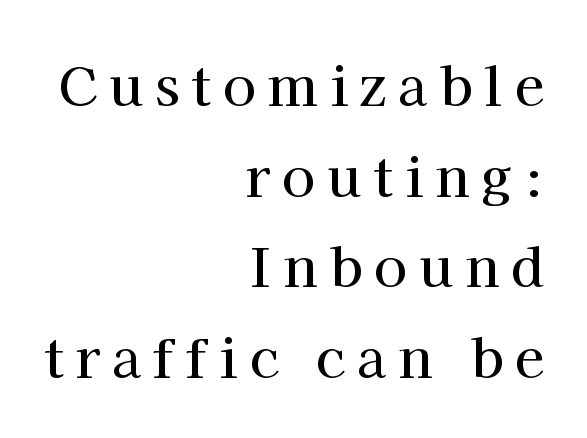
The image shows 54 px serif type, upright; set right-aligned, normal line spacing (1.68x), unusually wide letter spacing (+0.22 em), not underlined; high stroke contrast and a medium x-height.
